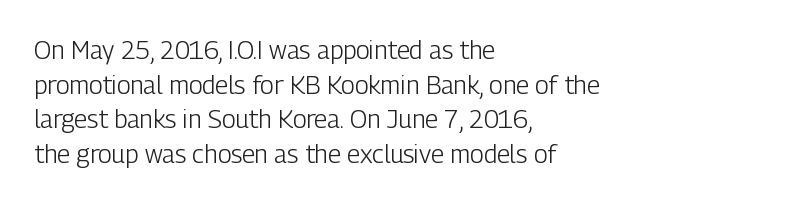
The image shows 25 px text type, upright; set left-aligned, normal line spacing (1.39x), normal letter spacing, not underlined.
